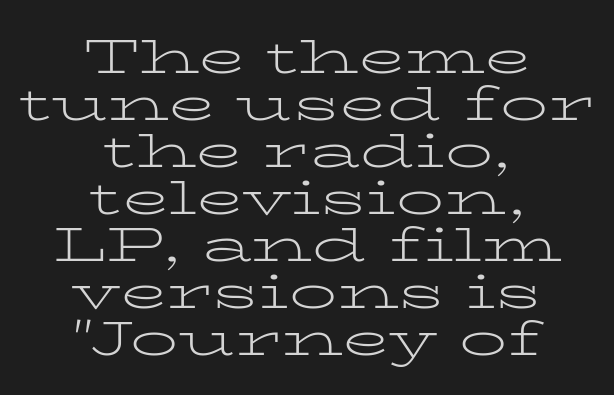
The strokes carry an ordinary text weight at most. The rendering keeps characters at their native spacing. Letterform terminals end in serifs throughout the passage. Type without underlining. These lines huddle together more closely than default settings would place them. Proportional: the letters do not fall into vertical columns.
